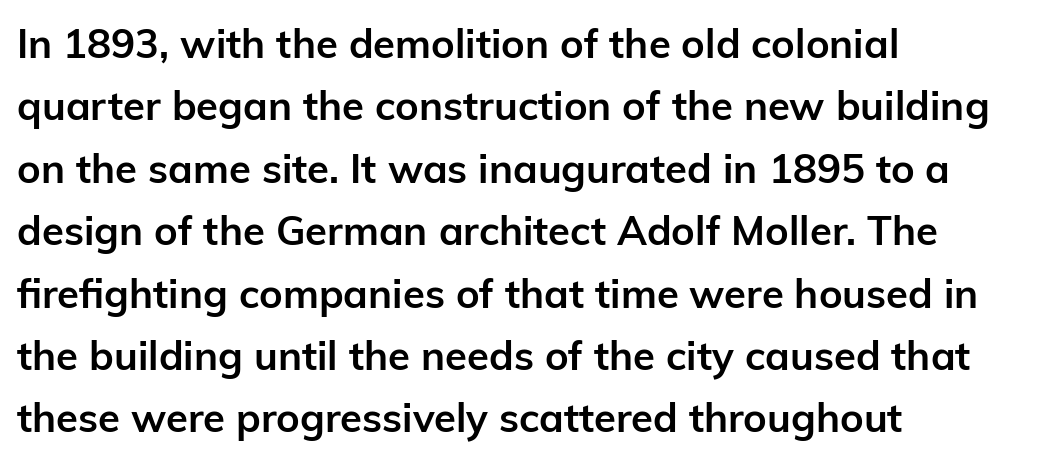
{"serif": "no", "italic": "no", "bold": "yes", "weight": "semibold", "width": "normal", "stroke_contrast": "low", "x_height": "medium", "monospaced": "no", "underline": "no", "align": "left", "line_spacing": "normal", "line_spacing_ratio": 1.56, "letter_spacing": "normal", "letter_spacing_em": 0.0, "glyph_px": 40}
